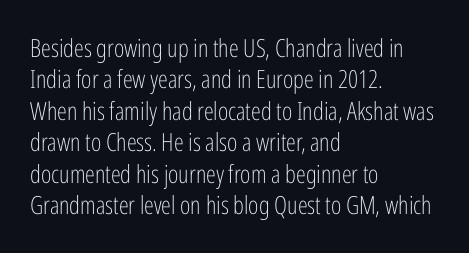
{"italic": "no", "bold": "no", "underline": "no", "align": "left", "line_spacing": "normal", "line_spacing_ratio": 1.26, "letter_spacing": "normal", "letter_spacing_em": 0.0, "glyph_px": 25}
